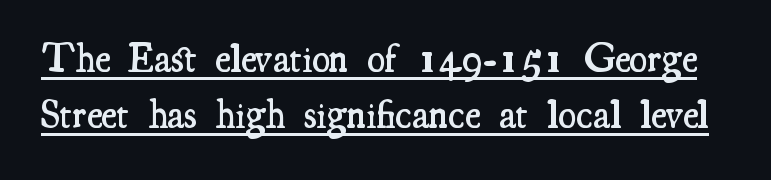
The type is set solid horizontally, with unmodified tracking. A roman cut, with each character standing at attention. Note: serifs present on the glyphs. The sample's only ornament is a line tracing under the words.
